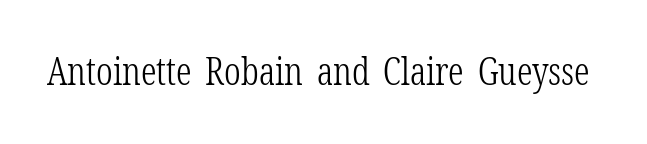
The image shows 38 px light, condensed serif type, upright; set normal letter spacing, not underlined; low stroke contrast and a medium x-height.
